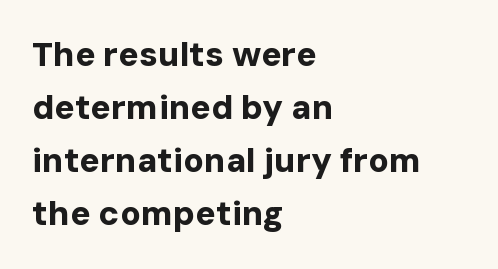
Looks like regular typesetting: each glyph gets only the width it needs. Underline: absent. Nope, not italic — everything's standing straight. Compared with a centered layout, this one pins lines to the left instead. Line spacing here is normal. Compared with typical body copy, the letter spacing here is the same.
